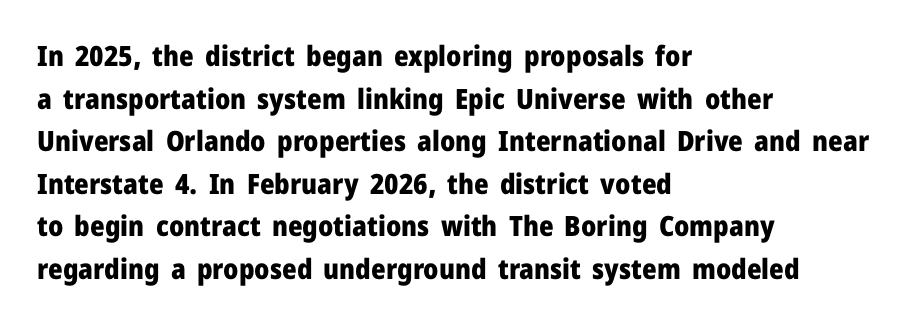
{"serif": "no", "italic": "no", "bold": "yes", "weight": "heavy", "width": "normal", "stroke_contrast": "low", "x_height": "medium", "monospaced": "no", "underline": "no", "align": "left", "line_spacing": "normal", "line_spacing_ratio": 1.52, "letter_spacing": "normal", "letter_spacing_em": 0.0, "glyph_px": 28}
